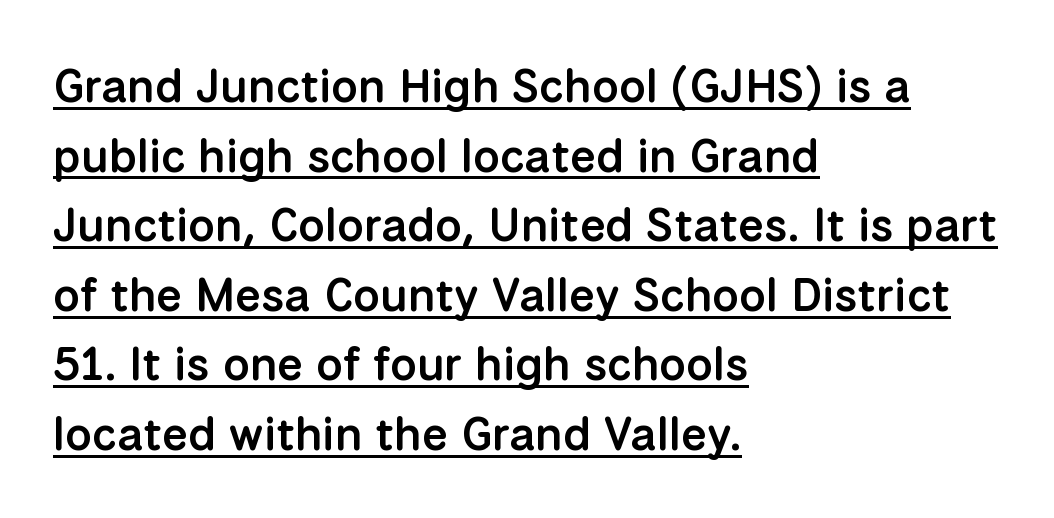
{"serif": "no", "italic": "no", "bold": "semi", "weight": "semibold", "width": "normal", "stroke_contrast": "low", "x_height": "medium", "monospaced": "no", "underline": "yes", "align": "left", "line_spacing": "normal", "line_spacing_ratio": 1.48, "letter_spacing": "normal", "letter_spacing_em": 0.0, "glyph_px": 47}
